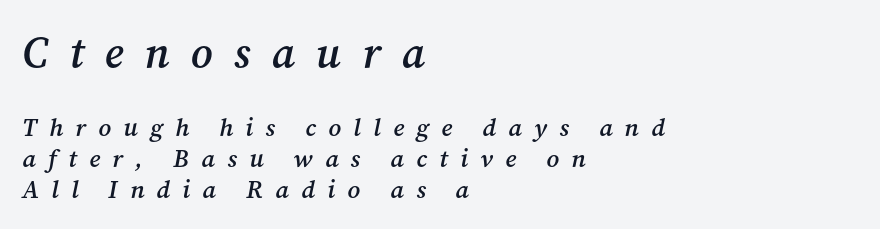
{"serif": "yes", "italic": "yes", "lean": "right", "slant_degrees": 12, "bold": "semi", "weight": "semibold", "width": "normal", "stroke_contrast": "medium", "x_height": "medium", "monospaced": "no", "underline": "no", "align": "left", "line_spacing_ratio": 1.24, "letter_spacing": "wide", "letter_spacing_em": 0.49, "larger_block": "first", "size_ratio": 1.72, "glyph_px": 43}
